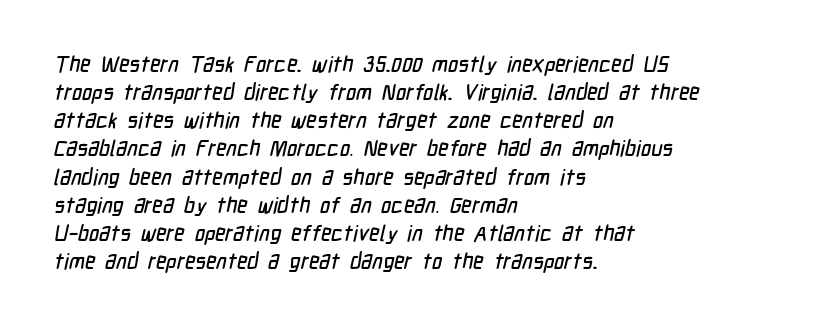
The lines sit at an ordinary, default distance from one another. Alignment: flush left. The tracking reads as untouched default to a designer's eye. The area under the type is left untouched.
